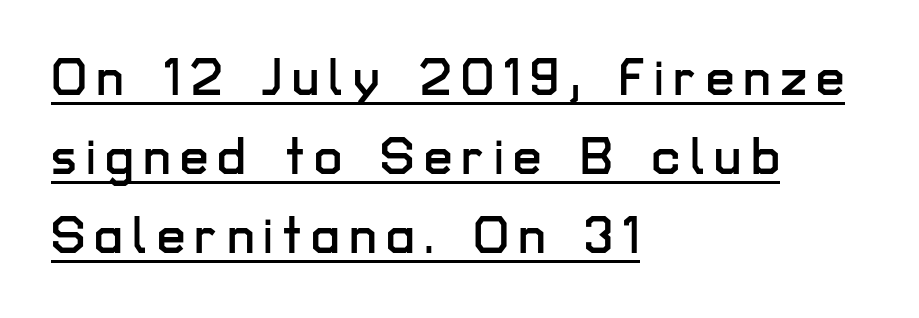
{"serif": "no", "italic": "no", "width": "normal", "stroke_contrast": "low", "x_height": "medium", "monospaced": "no", "underline": "yes", "align": "left", "line_spacing": "normal", "line_spacing_ratio": 1.55, "glyph_px": 51}
